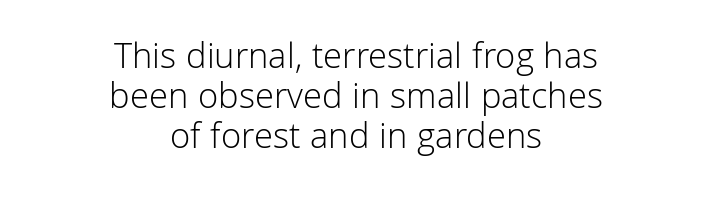
The image shows 37 px light sans-serif type, upright; set centered, tight line spacing (1.08x), normal letter spacing, not underlined; low stroke contrast and a medium x-height.
